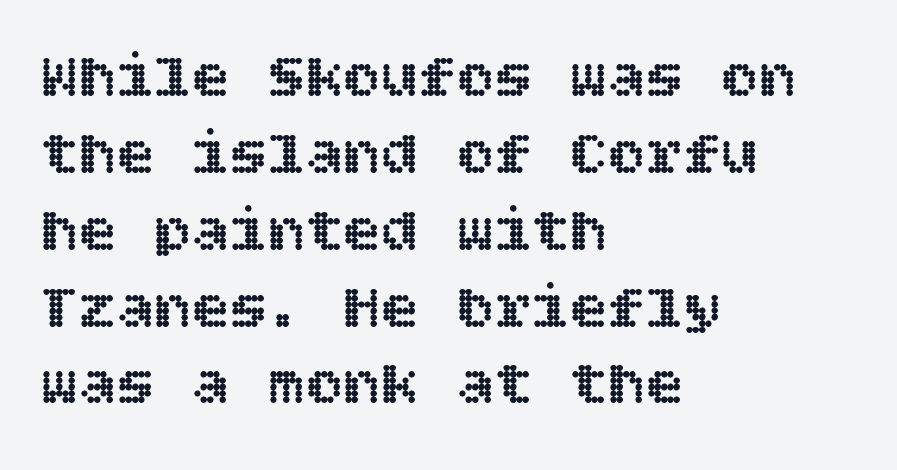
The axis of the letterforms is exactly vertical. Words appear dense and cohesive because spacing is normal. The baseline area is clear. Horizontally, the lines are justified to the leading edge only.
